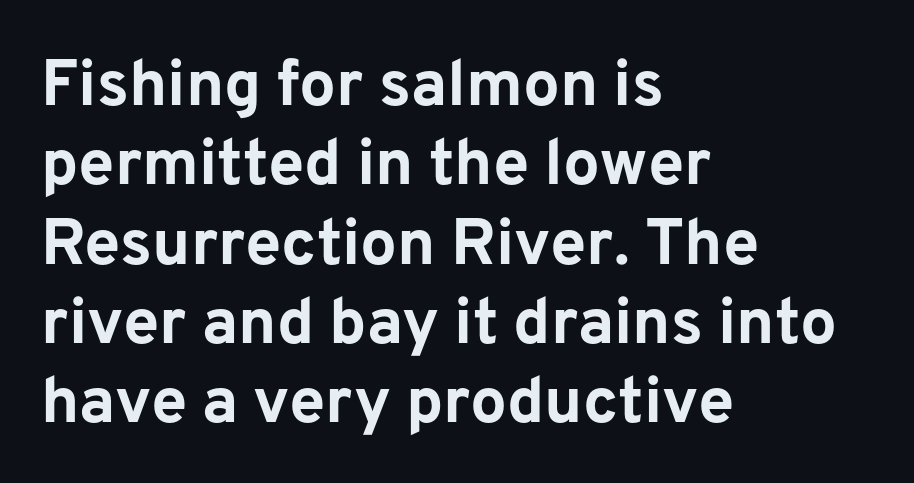
The image shows 65 px bold sans-serif type, upright; set left-aligned, line spacing 1.22x, normal letter spacing, not underlined; low stroke contrast and a medium x-height.
